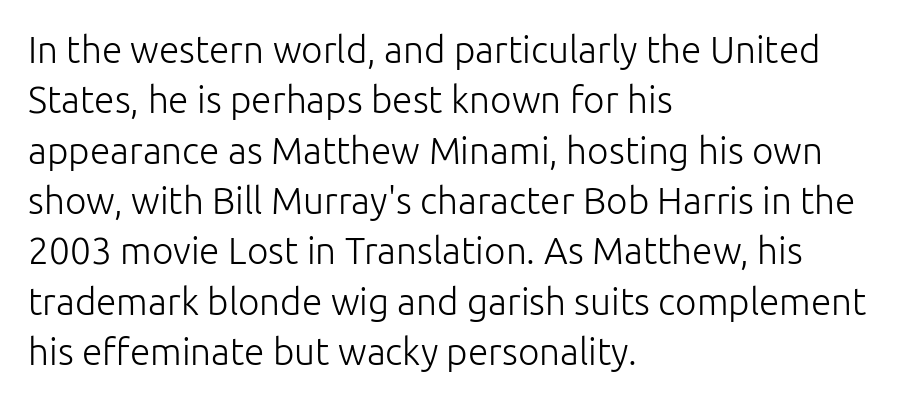
{"serif": "no", "italic": "no", "bold": "no", "weight": "light", "width": "normal", "stroke_contrast": "low", "x_height": "medium", "monospaced": "no", "underline": "no", "align": "left", "line_spacing": "normal", "line_spacing_ratio": 1.36, "letter_spacing": "normal", "letter_spacing_em": 0.0, "glyph_px": 37}
